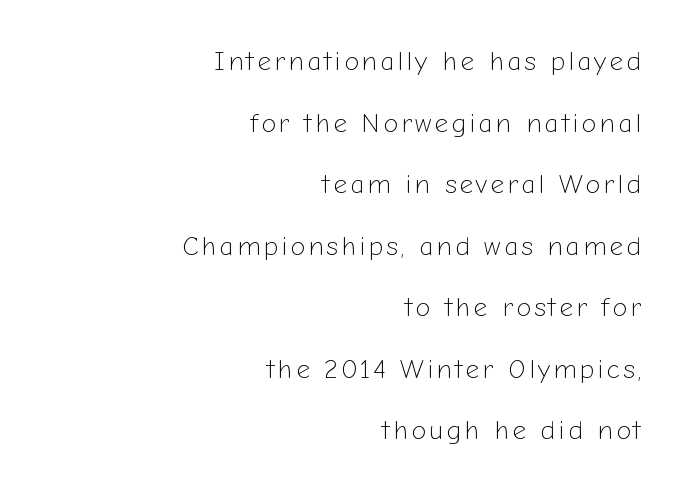
Q: Is the text bold? A: No.
Q: Is the text italic (slanted)? A: No, it is upright.
Q: Is the text underlined? A: No.
Q: How is the paragraph aligned? A: Right-aligned.
Q: Is the spacing between lines tight, normal or loose? A: Loose.
